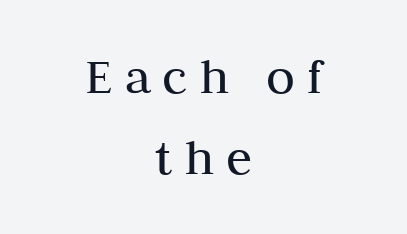
Q: Is the text bold? A: No.
Q: Is the text italic (slanted)? A: No, it is upright.
Q: Is the typeface a serif or a sans-serif typeface? A: Serif.
Q: Is the text underlined? A: No.
Q: How is the paragraph aligned? A: Centered.
Q: Is the spacing between letters normal or unusually wide? A: Unusually wide.
Q: Is the spacing between lines tight, normal or loose? A: Normal.
Q: Width (condensed, normal, or wide)? A: Normal.
Q: Stroke contrast? A: Medium.
Q: x-height? A: Medium.
Q: Monospaced? A: No.
